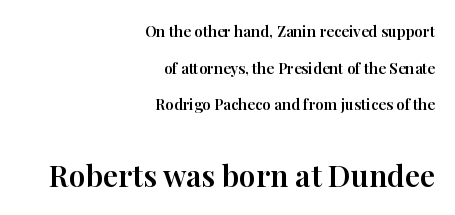
Q: Is the text italic (slanted)? A: No, it is upright.
Q: Is the typeface a serif or a sans-serif typeface? A: Serif.
Q: Is the text underlined? A: No.
Q: How is the paragraph aligned? A: Right-aligned.
Q: Is the spacing between letters normal or unusually wide? A: Normal.
Q: Is the spacing between lines tight, normal or loose? A: Loose.
Q: Which block of text is set in a larger size, the first (top) or the second (bottom)? A: The second (bottom) one.
Q: Width (condensed, normal, or wide)? A: Normal.
Q: Stroke contrast? A: High.
Q: x-height? A: Medium.
Q: Monospaced? A: No.
